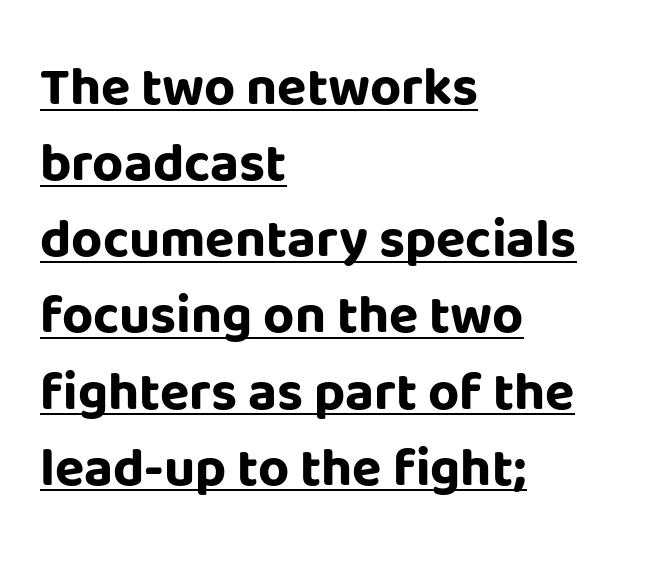
The image shows 54 px bold sans-serif type, upright; set left-aligned, normal line spacing (1.41x), normal letter spacing, underlined; low stroke contrast and a large x-height.
